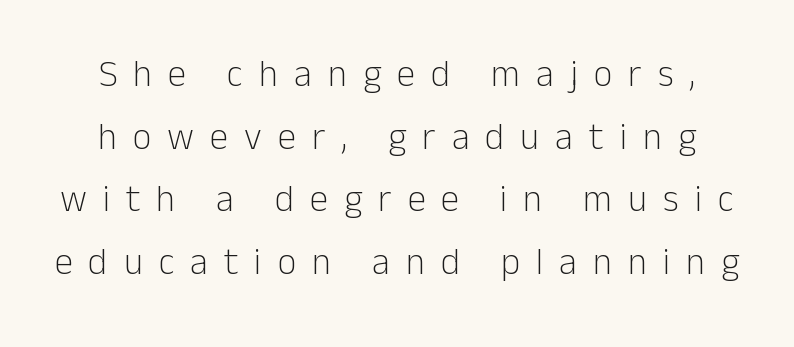
The image shows 37 px light sans-serif type, upright; set normal line spacing (1.69x), unusually wide letter spacing (+0.43 em), not underlined; low stroke contrast and a medium x-height.
